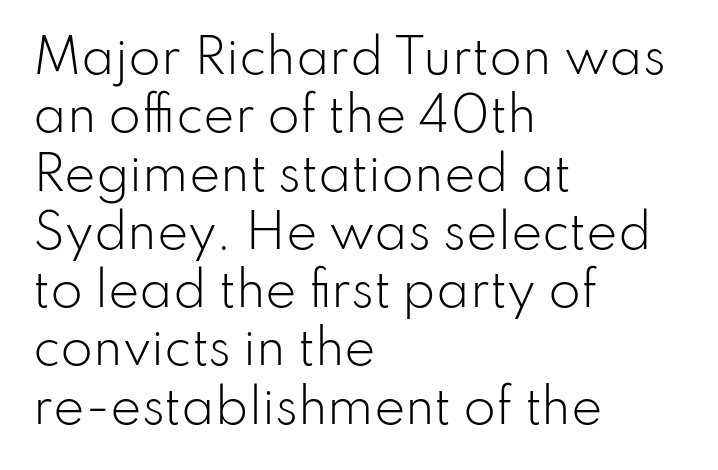
Descenders hang freely into open space. The face used here is a sans, in the tradition of grotesques and geometrics. Do the characters align in a grid? No, the font is proportional. Nobody touched the tracking dial on this one. Caption: face not bold, strokes unweighted. Is there any slant? The stems are plumb.
